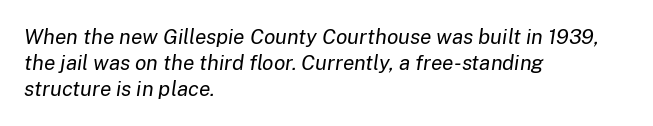
Each line starts at the same left margin while the right side varies. Looking at the ascenders, they clearly lean. A typesetter would call this leading conventional body-copy spacing. Does extra space separate the letters? No, they use regular spacing.
